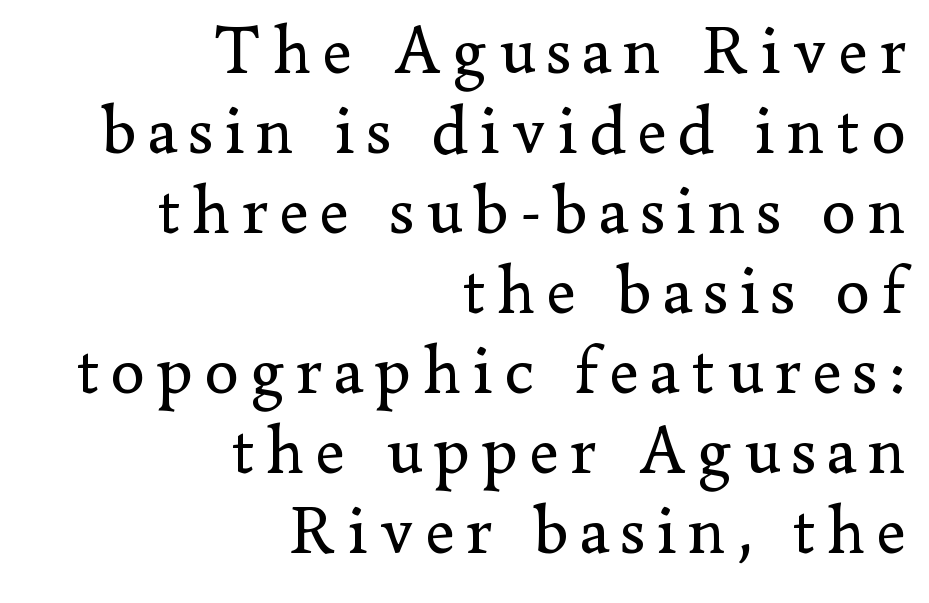
Q: Is the text bold? A: No.
Q: Is the text italic (slanted)? A: No, it is upright.
Q: Is the typeface a serif or a sans-serif typeface? A: Serif.
Q: Is the text underlined? A: No.
Q: How is the paragraph aligned? A: Right-aligned.
Q: Width (condensed, normal, or wide)? A: Normal.
Q: Stroke contrast? A: Low.
Q: x-height? A: Small.
Q: Monospaced? A: No.
